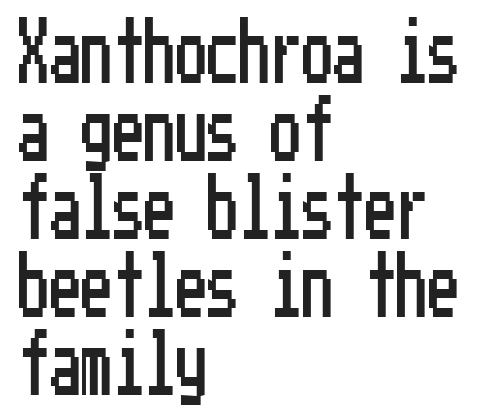
The image shows 63 px condensed sans-serif type, upright; set left-aligned, line spacing 1.24x, normal letter spacing, not underlined; low stroke contrast and a medium x-height.
